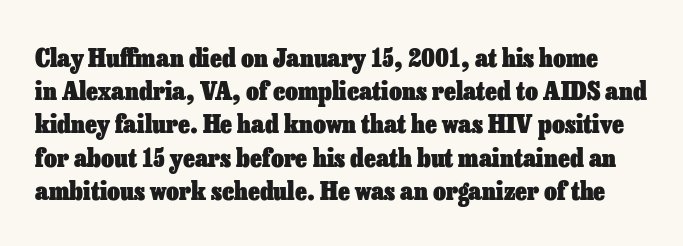
Q: Is the text bold? A: Yes.
Q: Is the text italic (slanted)? A: No, it is upright.
Q: Is the text underlined? A: No.
Q: Is the spacing between letters normal or unusually wide? A: Normal.
Q: Is the spacing between lines tight, normal or loose? A: Normal.
